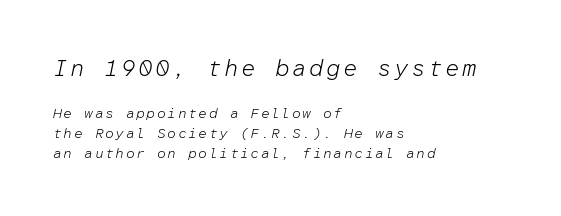
Q: Is the text bold? A: No.
Q: Is the text italic (slanted)? A: Yes, it leans right by about 12 degrees.
Q: Is the text underlined? A: No.
Q: How is the paragraph aligned? A: Left-aligned.
Q: Is the spacing between lines tight, normal or loose? A: Normal.
Q: Which block of text is set in a larger size, the first (top) or the second (bottom)? A: The first (top) one.
